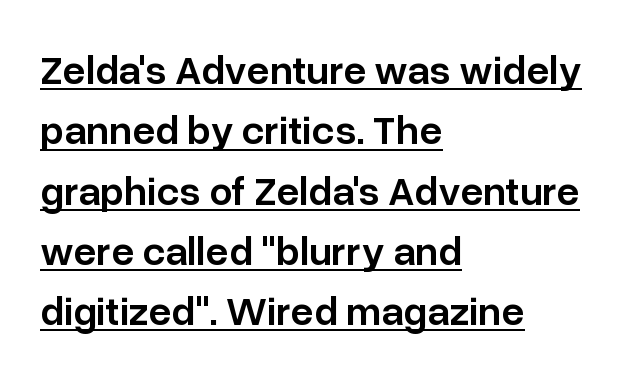
These lines are rendered in a variable-pitch font. This sample uses plain, unmodified letter spacing. Quick note: not italic, upright. On the weight axis this lands at semibold, roughly 600. The setting favours the left margin, as ordinary paragraphs usually do.
